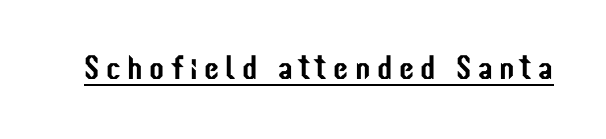
The image shows 34 px condensed sans-serif type, upright; set underlined; low stroke contrast and a medium x-height.
